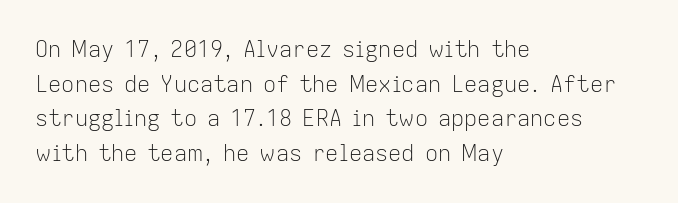
{"italic": "no", "bold": "no", "underline": "no", "align": "left", "line_spacing": "normal", "line_spacing_ratio": 1.57, "letter_spacing": "normal", "letter_spacing_em": 0.0, "glyph_px": 22}
